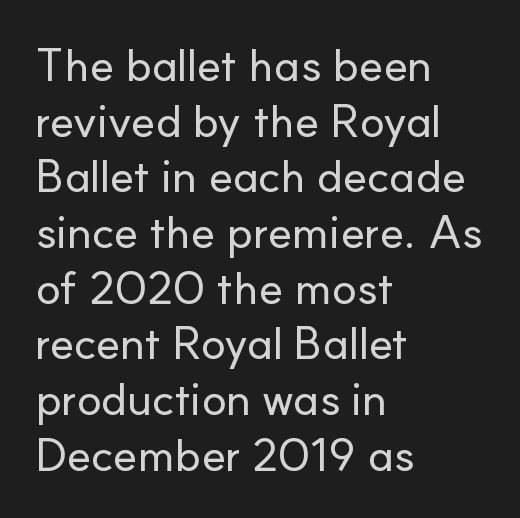
The image shows 46 px sans-serif type, upright; set left-aligned, line spacing 1.21x, normal letter spacing, not underlined; low stroke contrast and a small x-height.
